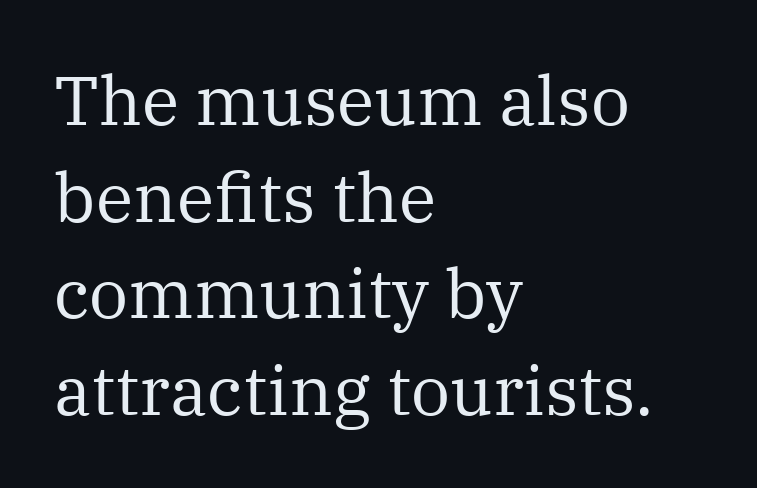
{"serif": "yes", "italic": "no", "bold": "no", "weight": "regular", "width": "normal", "stroke_contrast": "medium", "x_height": "medium", "monospaced": "no", "underline": "no", "align": "left", "line_spacing": "normal", "line_spacing_ratio": 1.4, "letter_spacing": "normal", "letter_spacing_em": 0.0, "glyph_px": 69}
